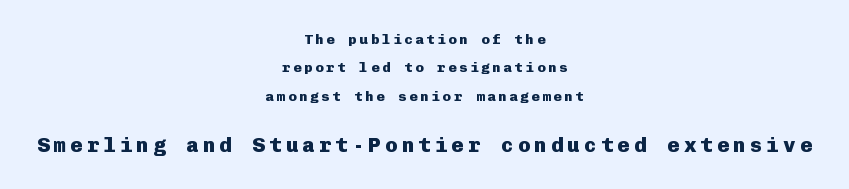
Q: Is the text bold? A: Yes.
Q: Is the text italic (slanted)? A: No, it is upright.
Q: Is the text underlined? A: No.
Q: How is the paragraph aligned? A: Centered.
Q: Is the spacing between lines tight, normal or loose? A: Loose.
Q: Which block of text is set in a larger size, the first (top) or the second (bottom)? A: The second (bottom) one.
